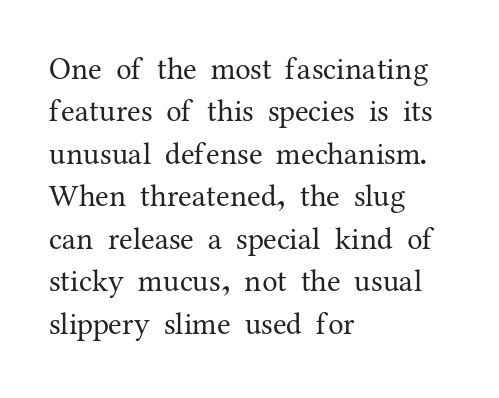
Q: Is the text bold? A: No.
Q: Is the text italic (slanted)? A: No, it is upright.
Q: Is the typeface a serif or a sans-serif typeface? A: Serif.
Q: Is the text underlined? A: No.
Q: How is the paragraph aligned? A: Left-aligned.
Q: Is the spacing between letters normal or unusually wide? A: Normal.
Q: Is the spacing between lines tight, normal or loose? A: Normal.
Q: Width (condensed, normal, or wide)? A: Normal.
Q: Stroke contrast? A: Medium.
Q: x-height? A: Medium.
Q: Monospaced? A: No.
